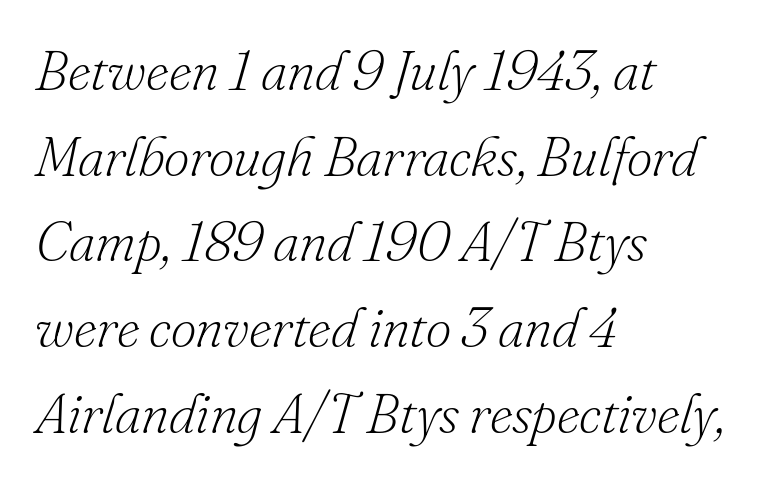
The image shows 56 px light serif type, italic (leaning right); set left-aligned, normal line spacing (1.53x), normal letter spacing, not underlined; low stroke contrast and a small x-height.
